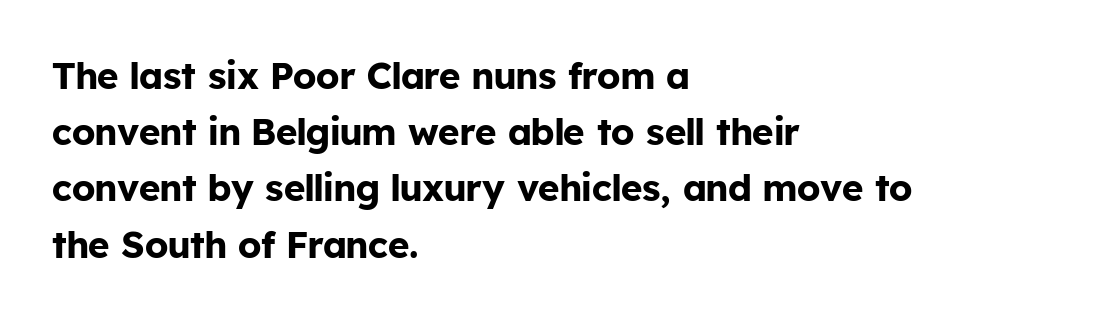
The image shows 37 px bold sans-serif type, upright; set left-aligned, normal line spacing (1.52x), normal letter spacing, not underlined; low stroke contrast and a medium x-height.
